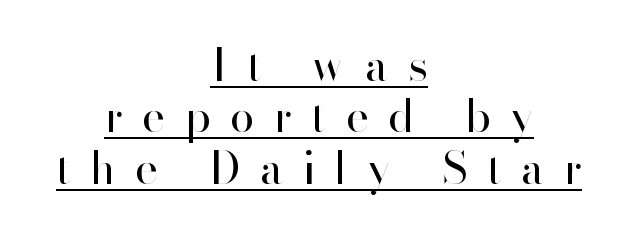
The image shows 44 px regular-weight sans-serif type, upright; set centered, line spacing 1.17x, unusually wide letter spacing (+0.46 em), underlined; high stroke contrast and a small x-height.
